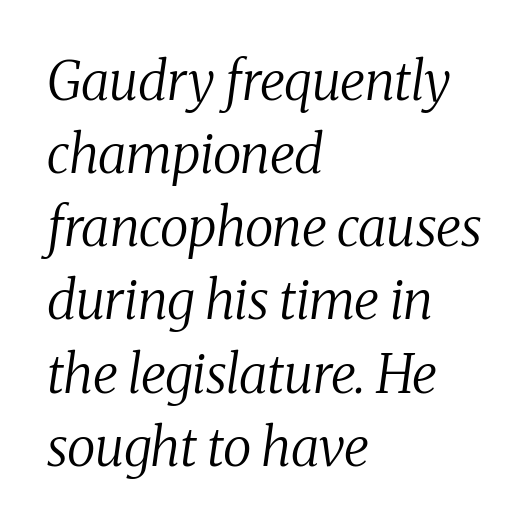
Rule under the text: the space is simply empty. An italicized treatment has been applied to the whole sample. What's the leading like? Ordinary, nothing unusual. This rendering leaves character spacing at its baseline value.
